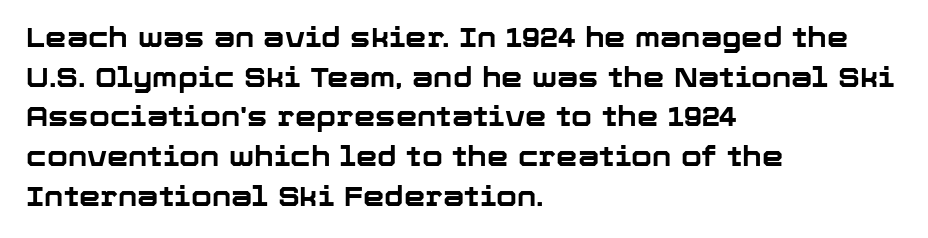
The glyphs are unaccompanied by any horizontal stroke below them. The characters look thick and weighty, a clear bold. Horizontally, the lines are justified to the leading edge only. Successive baselines arrive at the customary interval. Ordinary non-slanted type is in use.
